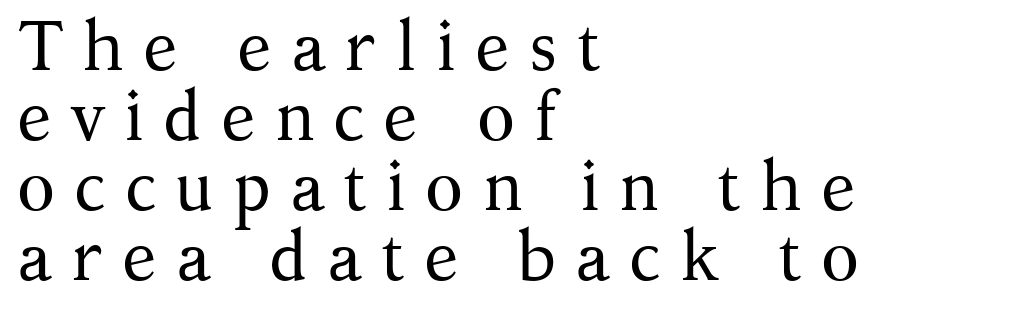
Q: Is the text bold? A: No.
Q: Is the text italic (slanted)? A: No, it is upright.
Q: Is the typeface a serif or a sans-serif typeface? A: Serif.
Q: Is the text underlined? A: No.
Q: How is the paragraph aligned? A: Left-aligned.
Q: Is the spacing between letters normal or unusually wide? A: Unusually wide.
Q: Is the spacing between lines tight, normal or loose? A: Tight.
Q: Width (condensed, normal, or wide)? A: Normal.
Q: Stroke contrast? A: Medium.
Q: x-height? A: Medium.
Q: Monospaced? A: No.
